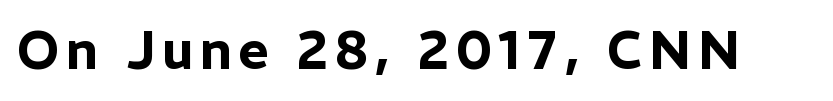
Nothing sits at the stroke ends, so this counts as sans-serif. Unlike italic type, these characters show no tilt at all. The foot of each line stays bare and open. Looks like regular typesetting: each glyph gets only the width it needs.
